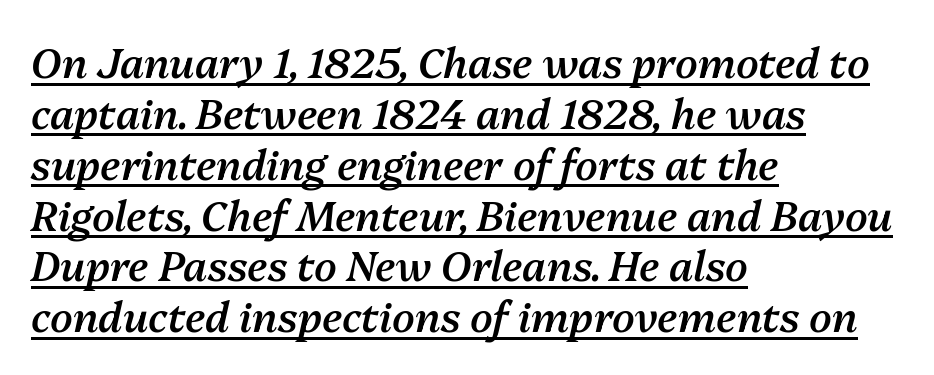
The image shows 41 px semibold type, italic (leaning right); set left-aligned, line spacing 1.24x, normal letter spacing, underlined; medium stroke contrast and a medium x-height.
